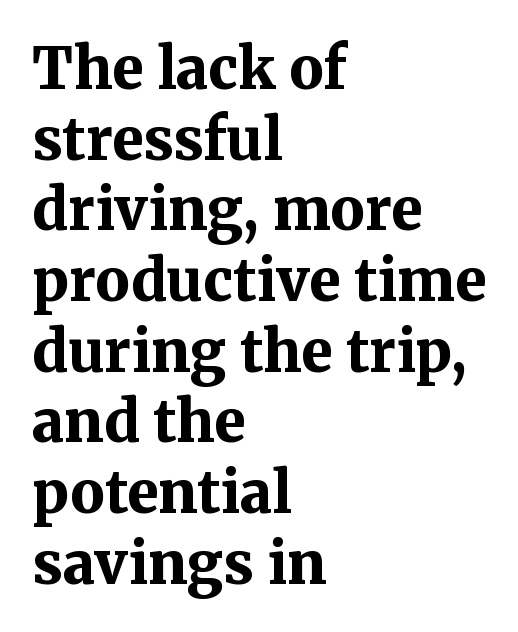
Q: Is the text bold? A: Yes.
Q: Is the text italic (slanted)? A: No, it is upright.
Q: Is the typeface a serif or a sans-serif typeface? A: Serif.
Q: Is the text underlined? A: No.
Q: How is the paragraph aligned? A: Left-aligned.
Q: Is the spacing between letters normal or unusually wide? A: Normal.
Q: Width (condensed, normal, or wide)? A: Normal.
Q: Stroke contrast? A: Medium.
Q: x-height? A: Medium.
Q: Monospaced? A: No.
